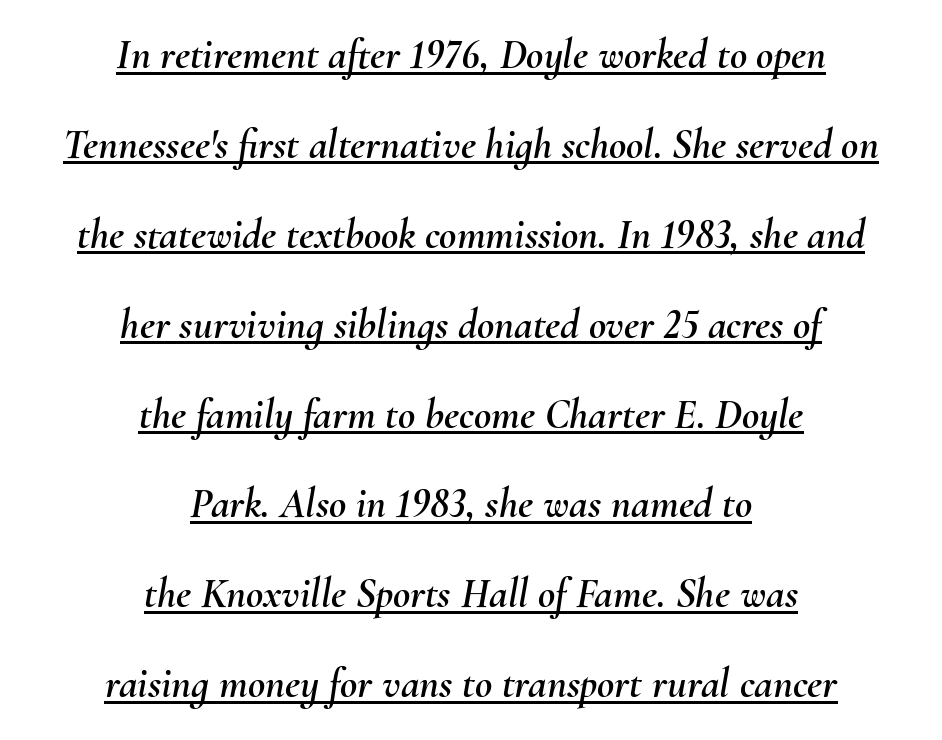
The image shows 42 px text type, italic (leaning right); set centered, loose line spacing (2.14x), normal letter spacing, underlined; medium stroke contrast and a small x-height.
